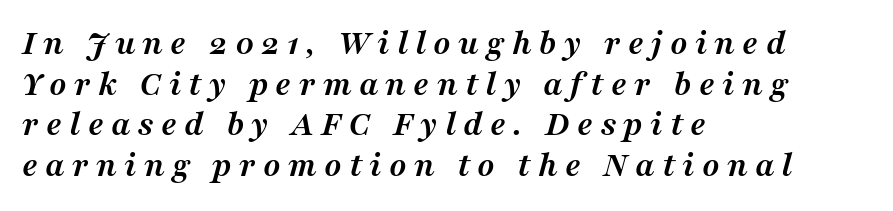
{"serif": "yes", "italic": "yes", "lean": "right", "slant_degrees": 16, "bold": "yes", "weight": "semibold", "width": "normal", "stroke_contrast": "medium", "x_height": "medium", "monospaced": "no", "underline": "no", "align": "left", "line_spacing": "tight", "line_spacing_ratio": 1.13, "letter_spacing": "wide", "letter_spacing_em": 0.2, "glyph_px": 36}
